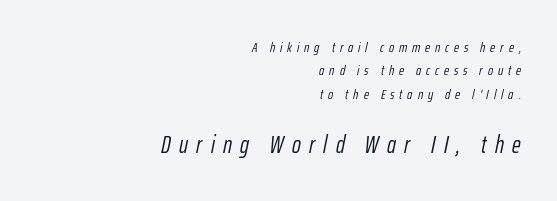
The image shows 24 px text type, italic (leaning right); set right-aligned, normal line spacing (1.67x), unusually wide letter spacing (+0.35 em), not underlined; the second (bottom) block is 1.71x larger.
